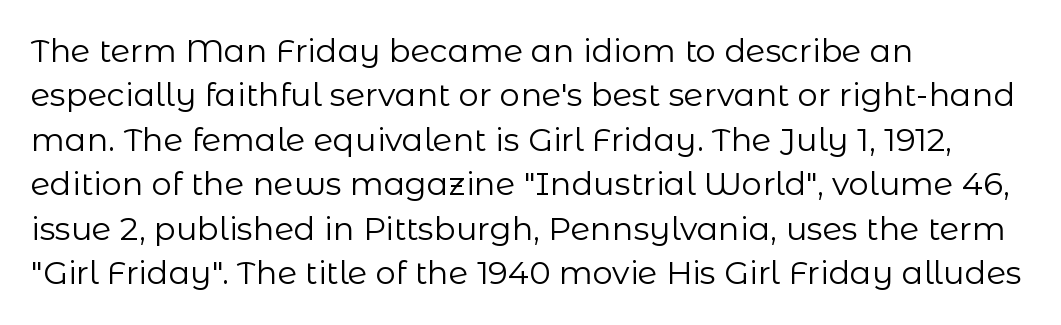
The image shows 32 px regular-weight sans-serif type, upright; set left-aligned, normal line spacing (1.39x), normal letter spacing, not underlined; low stroke contrast and a medium x-height.
